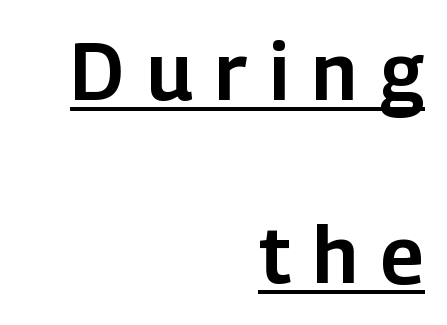
Q: Is the text italic (slanted)? A: No, it is upright.
Q: Is the typeface a serif or a sans-serif typeface? A: Sans-serif.
Q: Is the text underlined? A: Yes.
Q: How is the paragraph aligned? A: Right-aligned.
Q: Is the spacing between letters normal or unusually wide? A: Unusually wide.
Q: Is the spacing between lines tight, normal or loose? A: Loose.
Q: Width (condensed, normal, or wide)? A: Normal.
Q: Stroke contrast? A: Low.
Q: x-height? A: Medium.
Q: Monospaced? A: No.
